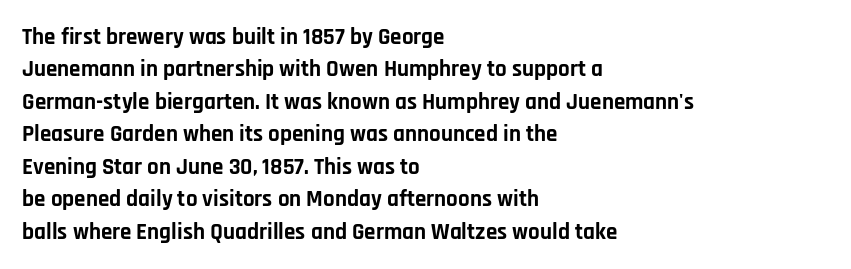
The image shows 23 px bold type, upright; set left-aligned, normal line spacing (1.41x), normal letter spacing, not underlined.
